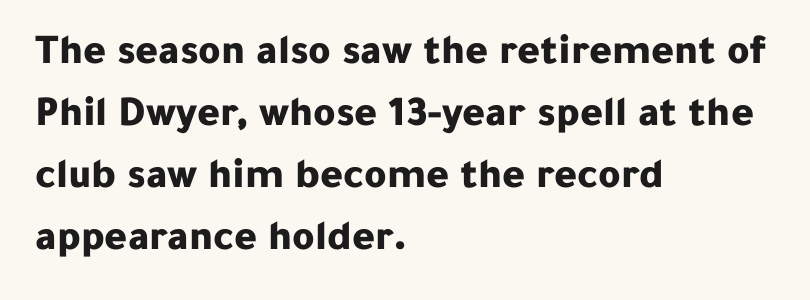
A classic flush-left, rag-right setting is used for this passage. Quick note: underline off. These lines are rendered in a variable-pitch font. Thick stems and heavy bowls — unmistakably bold. Rows of type keep a routine distance in the vertical direction.
